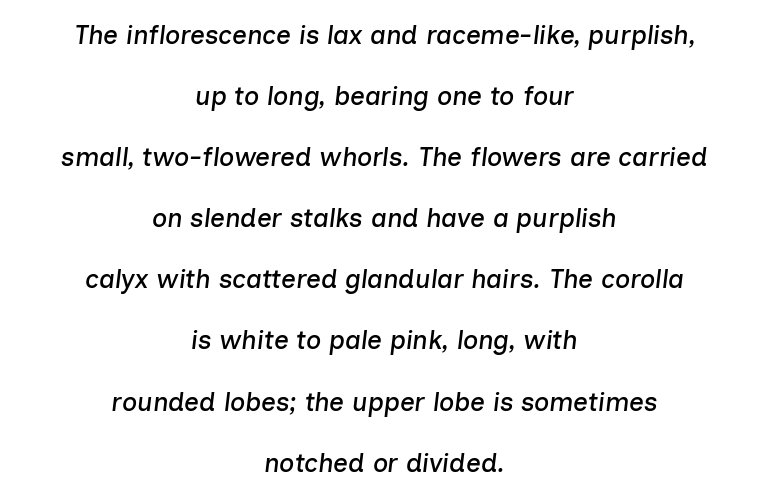
{"italic": "yes", "lean": "right", "slant_degrees": 7, "underline": "no", "align": "center", "line_spacing": "loose", "line_spacing_ratio": 2.35, "letter_spacing": "normal", "letter_spacing_em": 0.0, "glyph_px": 26}
